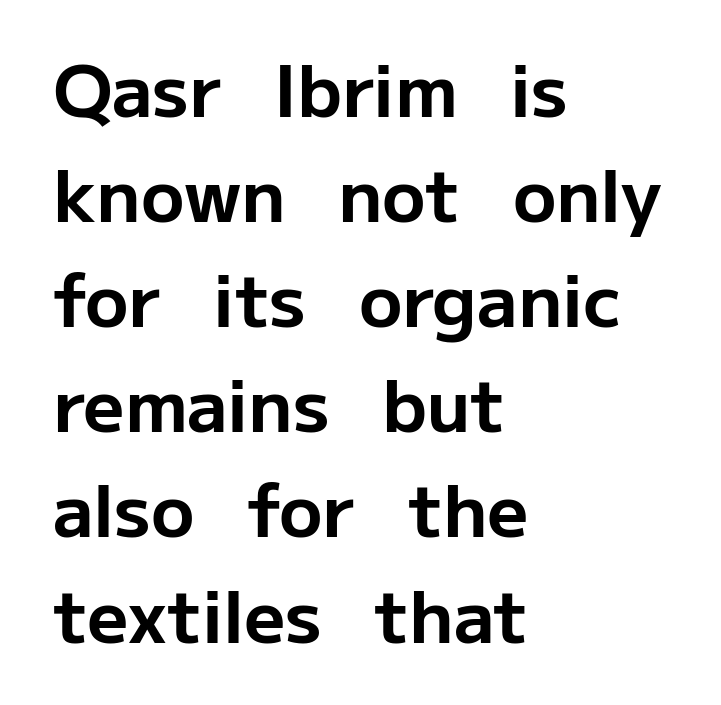
Q: Is the text bold? A: Yes.
Q: Is the text italic (slanted)? A: No, it is upright.
Q: Is the typeface a serif or a sans-serif typeface? A: Sans-serif.
Q: Is the text underlined? A: No.
Q: How is the paragraph aligned? A: Left-aligned.
Q: Is the spacing between letters normal or unusually wide? A: Normal.
Q: Is the spacing between lines tight, normal or loose? A: Normal.
Q: Width (condensed, normal, or wide)? A: Normal.
Q: Stroke contrast? A: Low.
Q: x-height? A: Medium.
Q: Monospaced? A: No.
